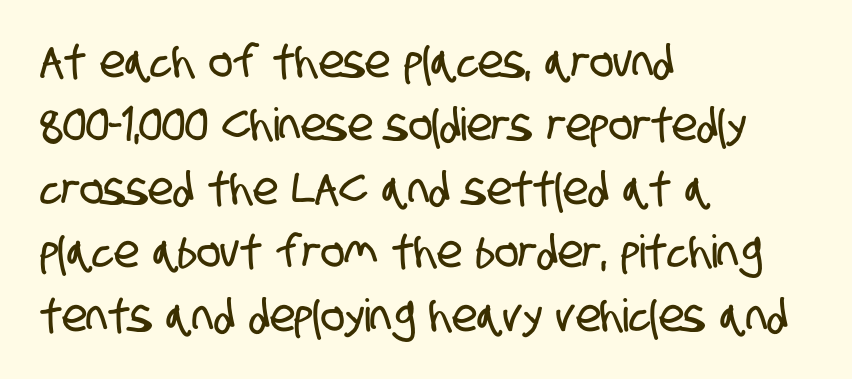
The image shows 45 px condensed sans-serif type; set left-aligned, normal line spacing (1.41x), normal letter spacing, not underlined; low stroke contrast and a large x-height.
